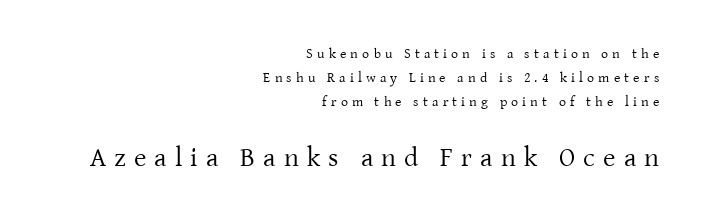
{"italic": "no", "bold": "no", "underline": "no", "align": "right", "line_spacing_ratio": 1.72, "letter_spacing": "wide", "letter_spacing_em": 0.3, "larger_block": "second", "size_ratio": 1.93, "glyph_px": 27}
